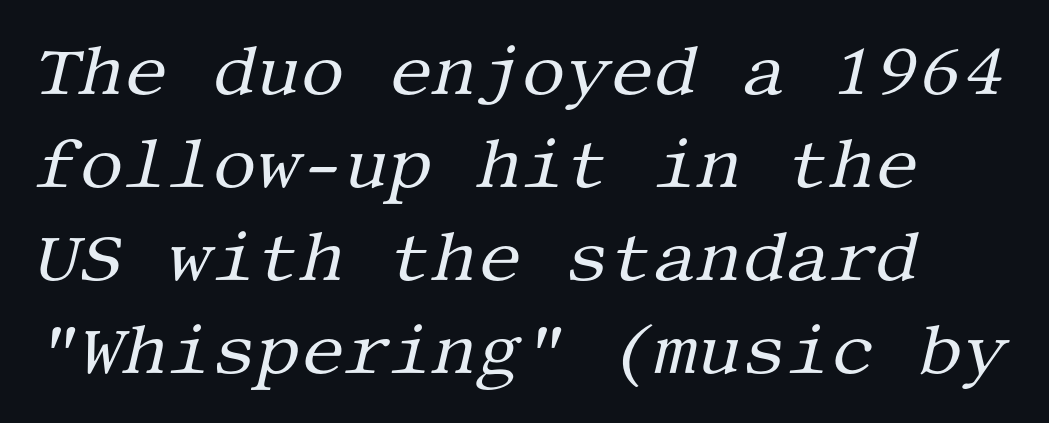
This sample uses an oblique cut, with every glyph tilted off the vertical. Check where the strokes stop: tiny serifs finish them off. The tracking reads as untouched default to a designer's eye. Descenders hang freely into open space. Whoever set this chose a conventional vertical rhythm. These lines stack with their left ends in a neat column.
